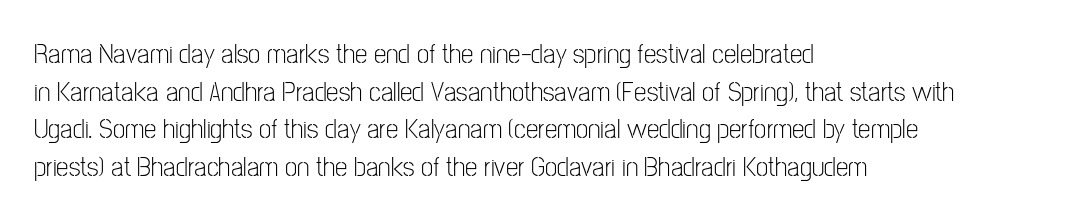
A sans-serif font was chosen for this passage. Unbolded letterforms with no extra heft. Each new line begins a customary step beneath the previous one. This sample uses plain, unmodified letter spacing.
